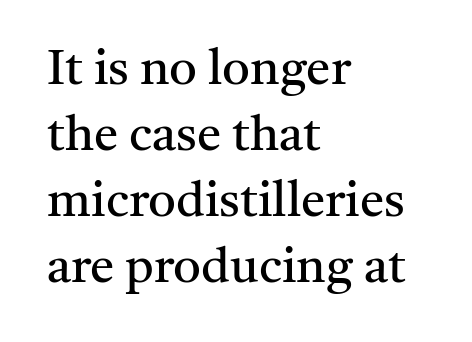
The image shows 49 px regular-weight serif type, upright; set left-aligned, normal line spacing (1.35x), normal letter spacing, not underlined; medium stroke contrast and a medium x-height.
